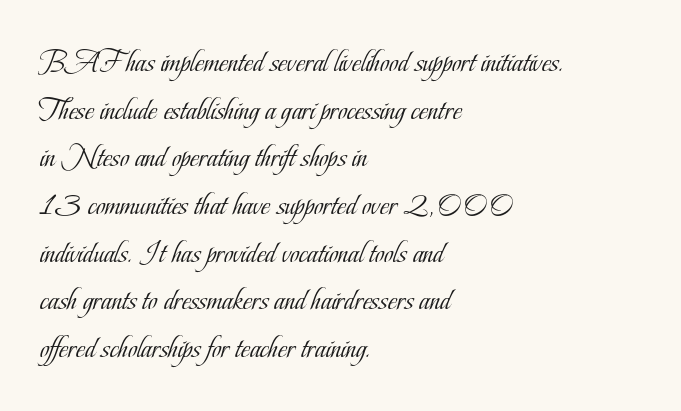
The gaps between neighbouring characters are ordinary and unremarkable. The string is rendered with underlining switched off. Each letter keeps its own natural width here, so spacing adapts to shape. Summary of vertical rhythm: regular, with standard interline spacing.
